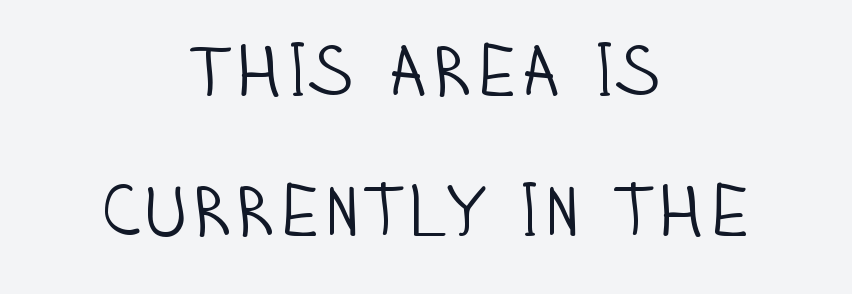
Regarding leading, the lines here are spaced well apart. The face used here is proportionally spaced, like ordinary book or web type. This rendering employs a face without finishing strokes, i.e., a sans-serif. The letterforms sit at book weight or below. Check the space under the baseline: it is left empty. Notice how the passage keeps no hard edge, just a central spine.
